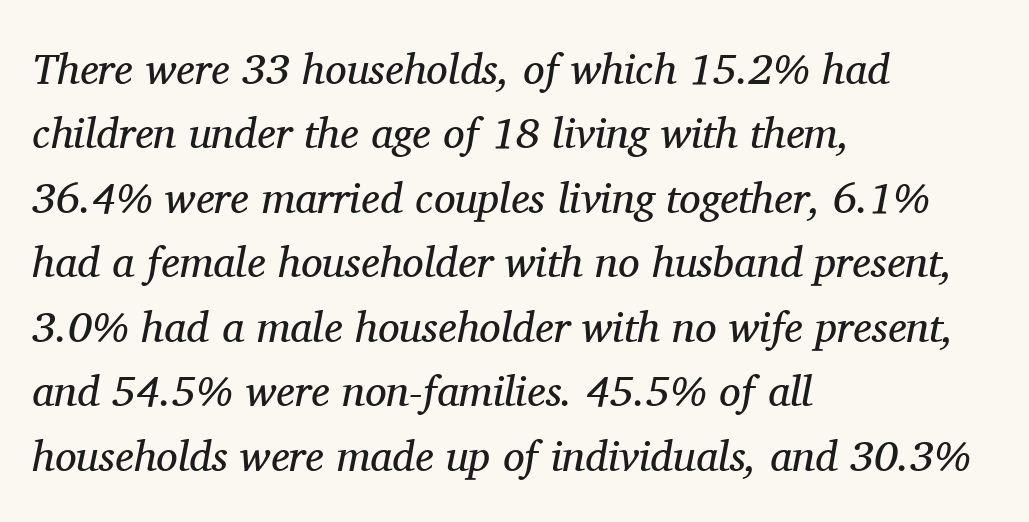
Q: Is the text bold? A: No.
Q: Is the text italic (slanted)? A: Yes, it leans right by about 11 degrees.
Q: Is the typeface a serif or a sans-serif typeface? A: Serif.
Q: Is the text underlined? A: No.
Q: How is the paragraph aligned? A: Left-aligned.
Q: Is the spacing between letters normal or unusually wide? A: Normal.
Q: Is the spacing between lines tight, normal or loose? A: Normal.
Q: Width (condensed, normal, or wide)? A: Normal.
Q: Stroke contrast? A: Medium.
Q: x-height? A: Medium.
Q: Monospaced? A: No.
